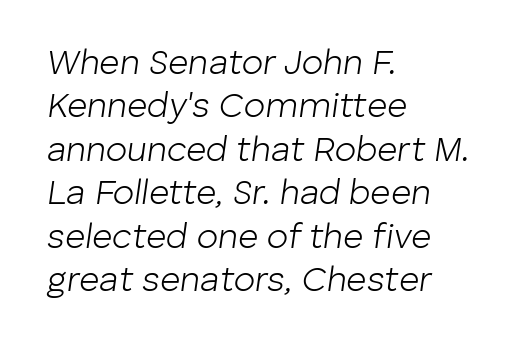
Q: Is the text bold? A: No.
Q: Is the text italic (slanted)? A: Yes, it leans right by about 8 degrees.
Q: Is the text underlined? A: No.
Q: How is the paragraph aligned? A: Left-aligned.
Q: Is the spacing between letters normal or unusually wide? A: Normal.
Q: Width (condensed, normal, or wide)? A: Normal.
Q: Stroke contrast? A: Low.
Q: x-height? A: Medium.
Q: Monospaced? A: No.
